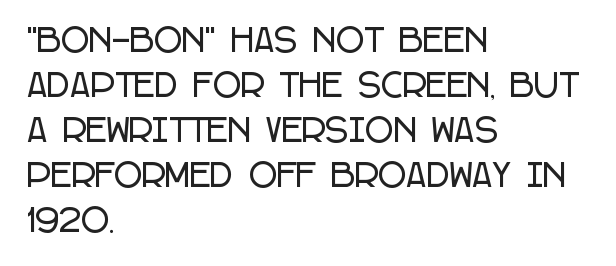
Q: Is the text italic (slanted)? A: No, it is upright.
Q: Is the typeface a serif or a sans-serif typeface? A: Sans-serif.
Q: Is the text underlined? A: No.
Q: How is the paragraph aligned? A: Left-aligned.
Q: Is the spacing between letters normal or unusually wide? A: Normal.
Q: Is the spacing between lines tight, normal or loose? A: Normal.
Q: Width (condensed, normal, or wide)? A: Condensed.
Q: Stroke contrast? A: Low.
Q: x-height? A: Large.
Q: Monospaced? A: No.
